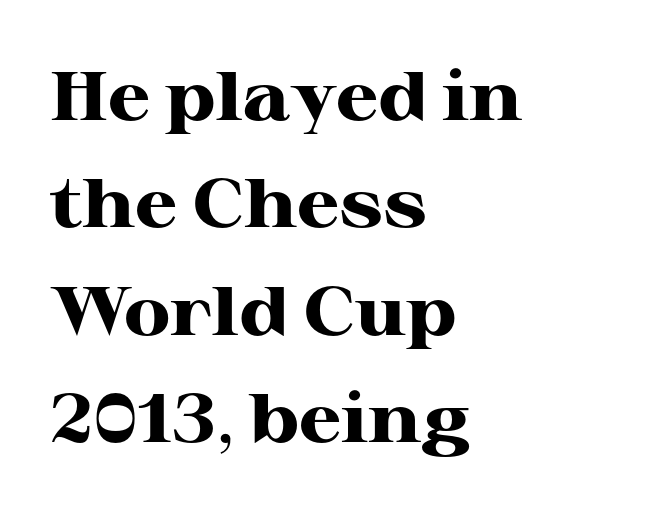
Q: Is the text bold? A: Yes.
Q: Is the text italic (slanted)? A: No, it is upright.
Q: Is the typeface a serif or a sans-serif typeface? A: Serif.
Q: Is the text underlined? A: No.
Q: How is the paragraph aligned? A: Left-aligned.
Q: Is the spacing between letters normal or unusually wide? A: Normal.
Q: Is the spacing between lines tight, normal or loose? A: Normal.
Q: Width (condensed, normal, or wide)? A: Wide.
Q: Stroke contrast? A: High.
Q: x-height? A: Medium.
Q: Monospaced? A: No.
